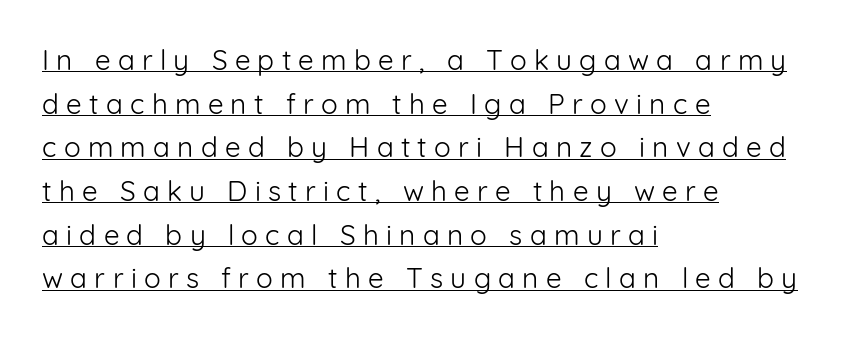
Q: Is the text bold? A: No.
Q: Is the text italic (slanted)? A: No, it is upright.
Q: Is the typeface a serif or a sans-serif typeface? A: Sans-serif.
Q: Is the text underlined? A: Yes.
Q: How is the paragraph aligned? A: Left-aligned.
Q: Is the spacing between letters normal or unusually wide? A: Unusually wide.
Q: Is the spacing between lines tight, normal or loose? A: Normal.
Q: Width (condensed, normal, or wide)? A: Normal.
Q: Stroke contrast? A: Low.
Q: x-height? A: Medium.
Q: Monospaced? A: No.
